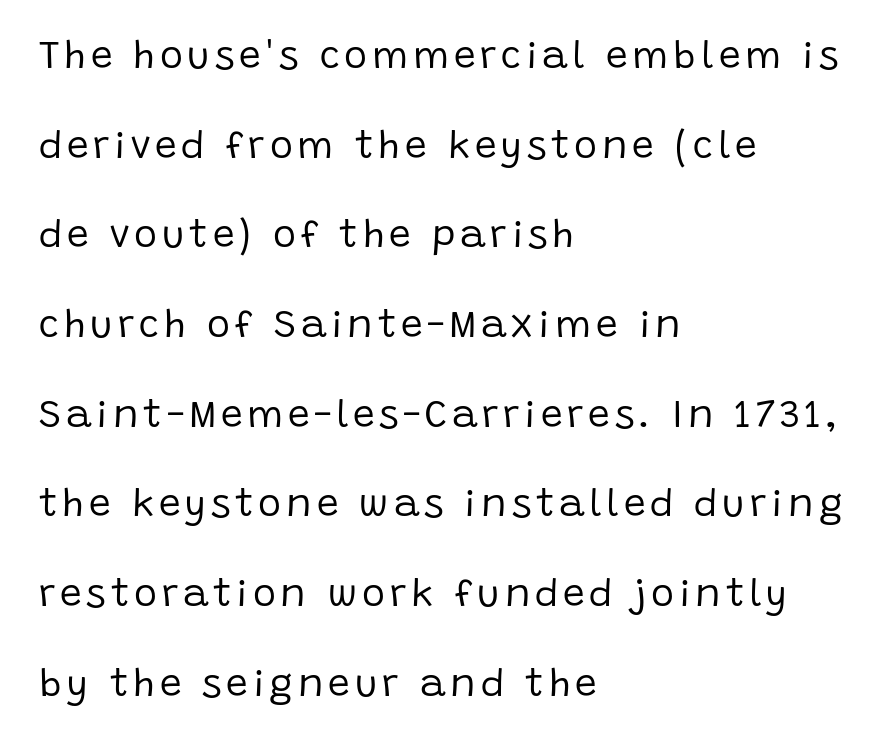
Q: Is the text bold? A: No.
Q: Is the text italic (slanted)? A: No, it is upright.
Q: Is the typeface a serif or a sans-serif typeface? A: Sans-serif.
Q: Is the text underlined? A: No.
Q: How is the paragraph aligned? A: Left-aligned.
Q: Is the spacing between lines tight, normal or loose? A: Loose.
Q: Width (condensed, normal, or wide)? A: Normal.
Q: Stroke contrast? A: Low.
Q: x-height? A: Large.
Q: Monospaced? A: No.
